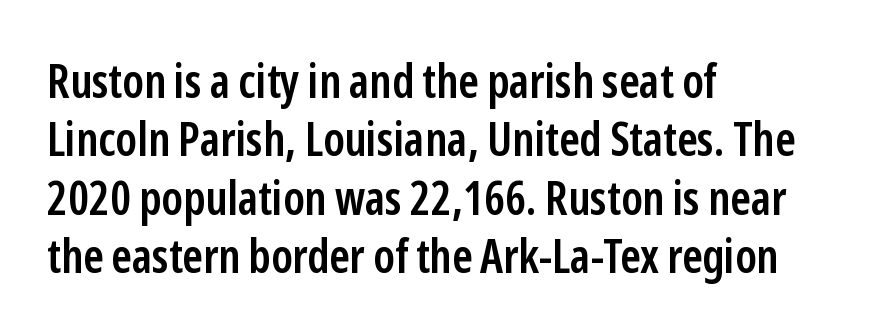
The image shows 47 px semibold, condensed sans-serif type, upright; set left-aligned, line spacing 1.24x, normal letter spacing, not underlined; low stroke contrast and a medium x-height.
